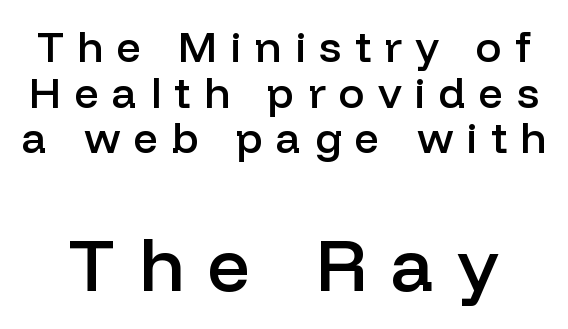
Proportional: the letters do not fall into vertical columns. Leading is clearly below the norm, producing a dense column. What kind of face is this? One without serifs — a sans. This layout puts the modest block above and the oversized block below.
